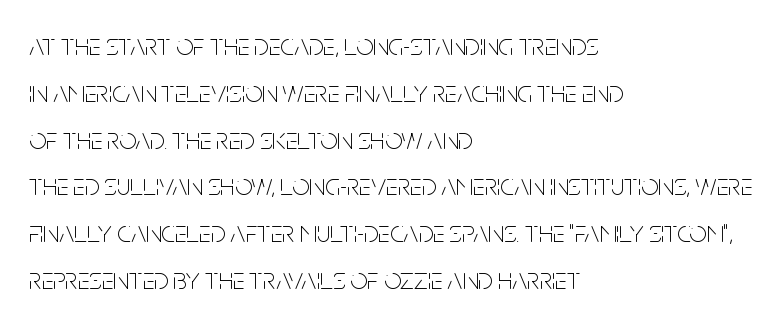
The characters display no serif detailing; their extremities are plain. Honestly, the letter spacing is just normal — you wouldn't notice it. These lines are rendered in a variable-pitch font. The area under the type is left untouched. No letter is thick-stroked: the sample isn't bold.
